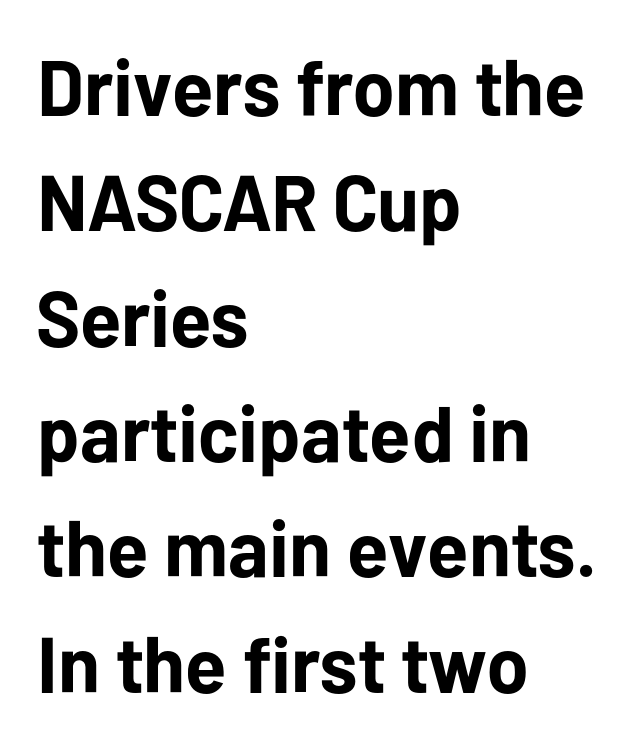
The image shows 79 px bold sans-serif type, upright; set left-aligned, normal line spacing (1.46x), normal letter spacing, not underlined; low stroke contrast and a medium x-height.
